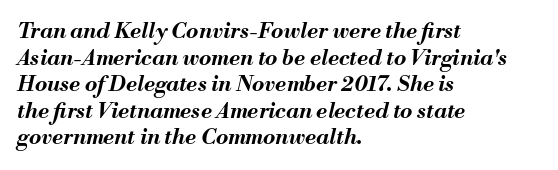
The image shows 22 px bold type, italic (leaning right); set left-aligned, line spacing 1.21x, normal letter spacing, not underlined.
